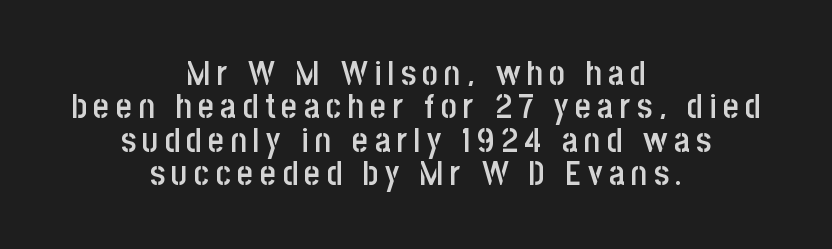
Interline gaps are noticeably narrow in this sample. Horizontally, the lines are justified to the midpoint only. A semibold gives these letters moderate extra thickness, short of bold. Letters rest on an invisible, unmarked baseline. Spacing verdict: proportional, widths tailored to each character.
